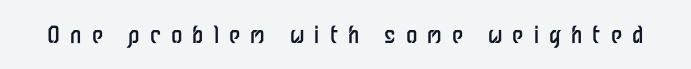
Letters rest on an invisible, unmarked baseline. Quick note: not italic, upright. Loose tracking; the words dissolve into strings of separated letters. Is this a heavy cut? Hardly; it is regular or lighter.
